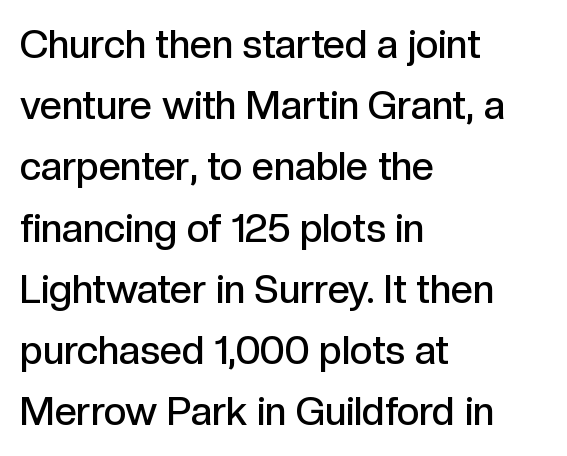
{"serif": "no", "italic": "no", "bold": "semi", "weight": "semibold", "width": "normal", "x_height": "medium", "monospaced": "no", "underline": "no", "align": "left", "line_spacing": "normal", "line_spacing_ratio": 1.57, "letter_spacing": "normal", "letter_spacing_em": 0.0, "glyph_px": 39}
